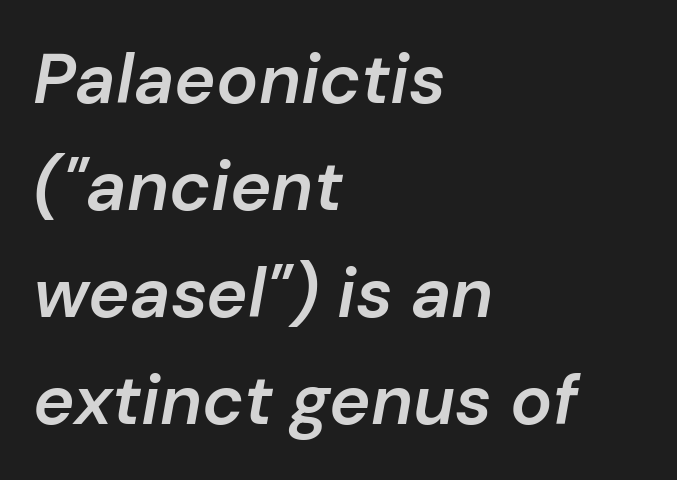
The image shows 70 px semibold type, italic (leaning right); set left-aligned, normal line spacing (1.53x), normal letter spacing, not underlined; low stroke contrast and a medium x-height.
